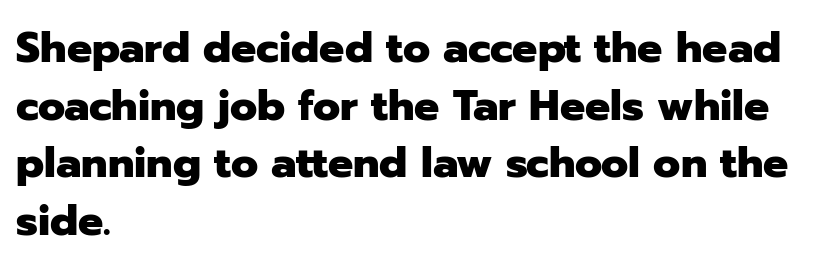
{"serif": "no", "italic": "no", "bold": "yes", "weight": "heavy", "width": "normal", "stroke_contrast": "low", "x_height": "medium", "monospaced": "no", "underline": "no", "align": "left", "line_spacing": "normal", "line_spacing_ratio": 1.37, "letter_spacing": "normal", "letter_spacing_em": 0.0, "glyph_px": 42}
